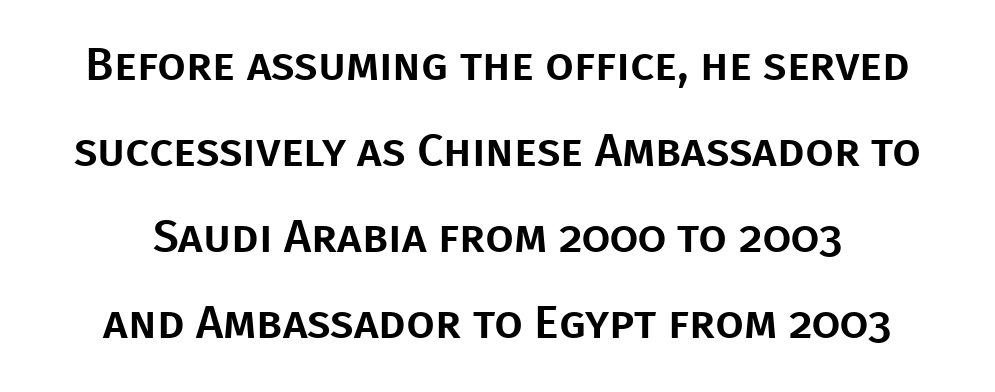
Just letters on the line, the space beneath them empty. You could not count columns in this text — the font is proportionally spaced. What kind of face is this? One without serifs — a sans. Observe the ordinary spacing: letters are neighbours, not strangers. Characters remain perfectly vertical along every line.
